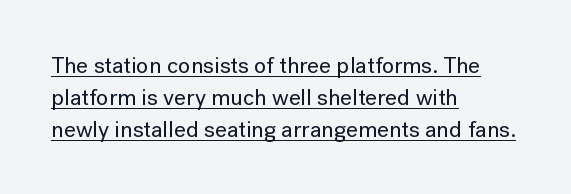
{"italic": "no", "underline": "yes", "align": "left", "line_spacing": "normal", "line_spacing_ratio": 1.39, "letter_spacing": "normal", "letter_spacing_em": 0.0, "glyph_px": 23}
